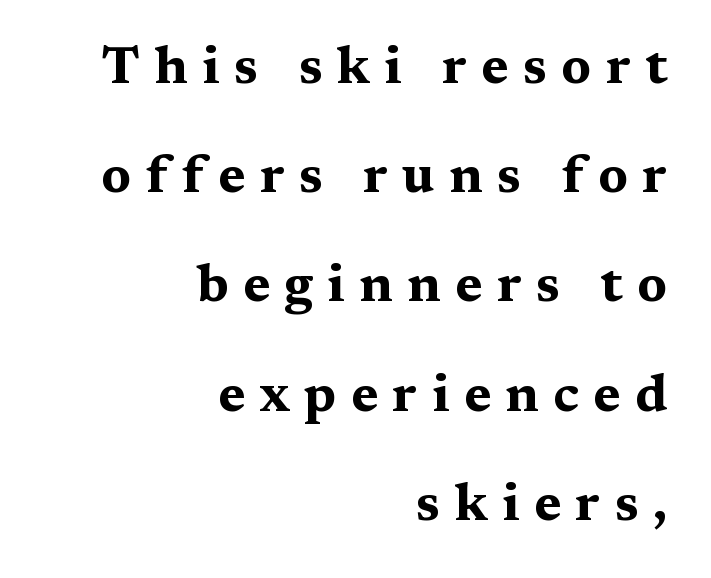
{"serif": "yes", "italic": "no", "bold": "yes", "weight": "bold", "width": "wide", "stroke_contrast": "medium", "x_height": "medium", "monospaced": "no", "underline": "no", "align": "right", "line_spacing": "loose", "line_spacing_ratio": 2.1, "letter_spacing": "wide", "letter_spacing_em": 0.28, "glyph_px": 52}
